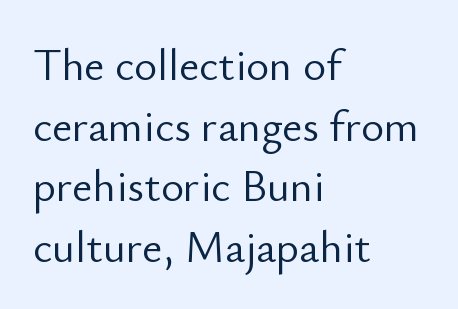
Q: Is the text bold? A: No.
Q: Is the text italic (slanted)? A: No, it is upright.
Q: Is the typeface a serif or a sans-serif typeface? A: Sans-serif.
Q: Is the text underlined? A: No.
Q: How is the paragraph aligned? A: Left-aligned.
Q: Is the spacing between letters normal or unusually wide? A: Normal.
Q: Is the spacing between lines tight, normal or loose? A: Normal.
Q: Width (condensed, normal, or wide)? A: Normal.
Q: Stroke contrast? A: Low.
Q: x-height? A: Small.
Q: Monospaced? A: No.
